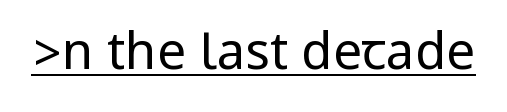
Q: Is the text bold? A: No.
Q: Is the text italic (slanted)? A: No, it is upright.
Q: Is the typeface a serif or a sans-serif typeface? A: Sans-serif.
Q: Is the text underlined? A: Yes.
Q: Is the spacing between letters normal or unusually wide? A: Normal.
Q: Width (condensed, normal, or wide)? A: Condensed.
Q: Stroke contrast? A: Low.
